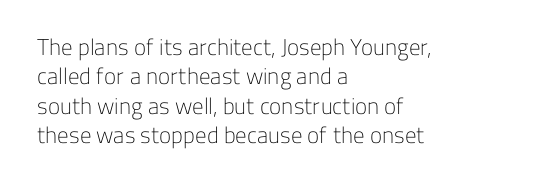
Q: Is the text bold? A: No.
Q: Is the text italic (slanted)? A: No, it is upright.
Q: Is the text underlined? A: No.
Q: How is the paragraph aligned? A: Left-aligned.
Q: Is the spacing between letters normal or unusually wide? A: Normal.
Q: Is the spacing between lines tight, normal or loose? A: Normal.
